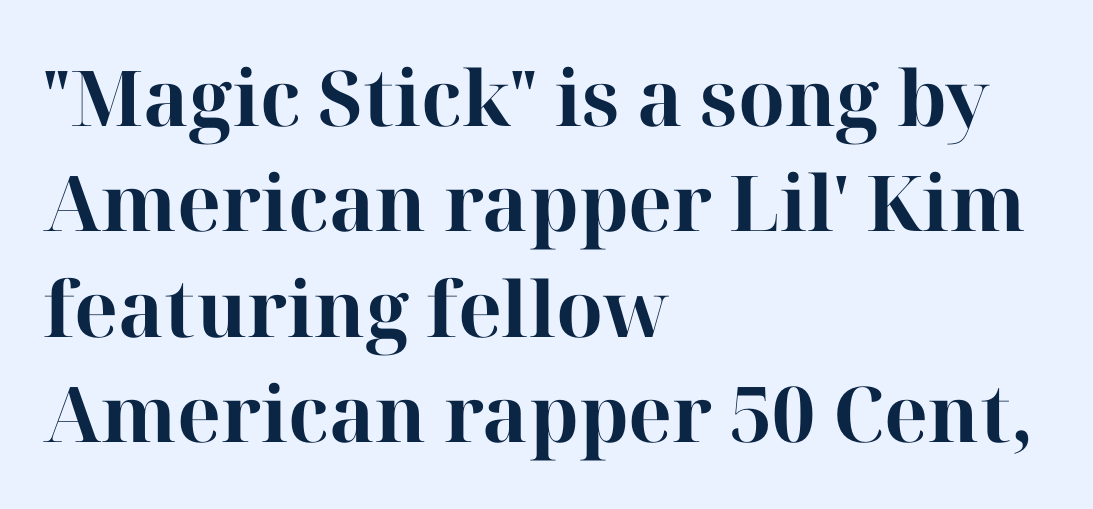
{"serif": "yes", "italic": "no", "bold": "yes", "weight": "bold", "width": "normal", "stroke_contrast": "high", "x_height": "medium", "monospaced": "no", "underline": "no", "align": "left", "line_spacing": "normal", "line_spacing_ratio": 1.37, "letter_spacing": "normal", "letter_spacing_em": 0.0, "glyph_px": 77}
